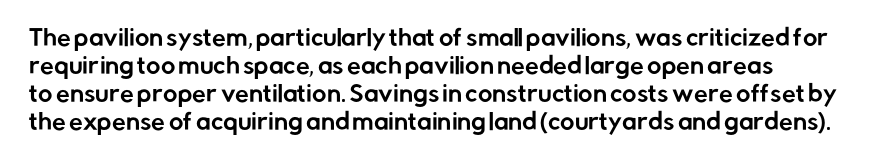
The image shows 22 px text type, upright; set left-aligned, normal line spacing (1.28x), normal letter spacing, not underlined.
